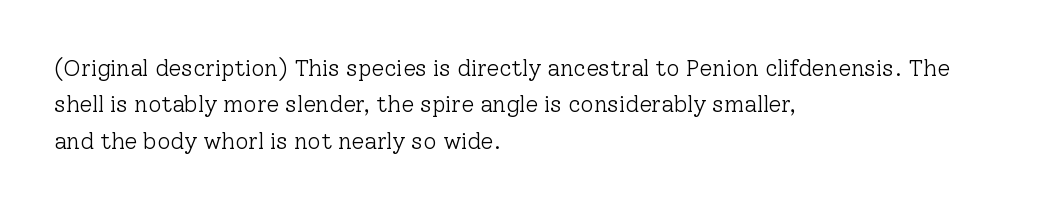
Compared with typical paragraphs, the rows here are spaced about the same. The letterforms sit at book weight or below. Ascenders rise straight up at ninety degrees. The lines are quadded left. Check the space under the baseline: it is left empty. Tracking value appears to be zero — textbook default spacing.
